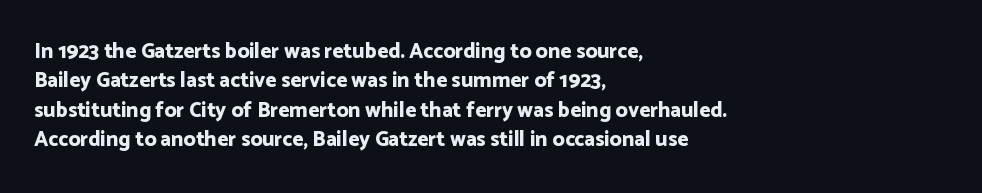
Q: Is the text bold? A: Yes.
Q: Is the text italic (slanted)? A: No, it is upright.
Q: Is the text underlined? A: No.
Q: How is the paragraph aligned? A: Left-aligned.
Q: Is the spacing between letters normal or unusually wide? A: Normal.
Q: Is the spacing between lines tight, normal or loose? A: Normal.
